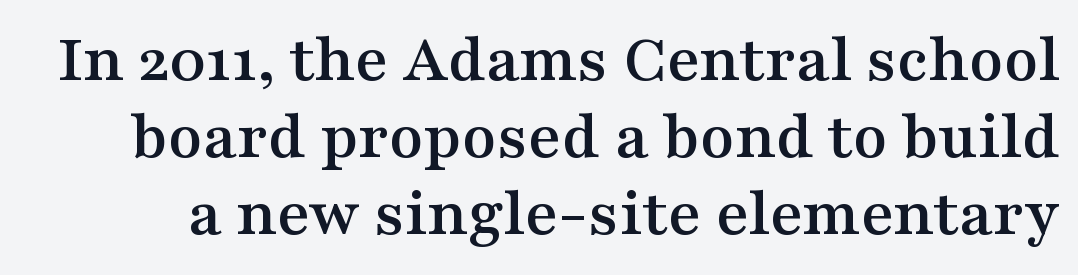
{"serif": "yes", "italic": "no", "width": "wide", "stroke_contrast": "medium", "x_height": "medium", "monospaced": "no", "underline": "no", "line_spacing": "tight", "line_spacing_ratio": 1.1, "letter_spacing": "normal", "letter_spacing_em": 0.0, "glyph_px": 70}
